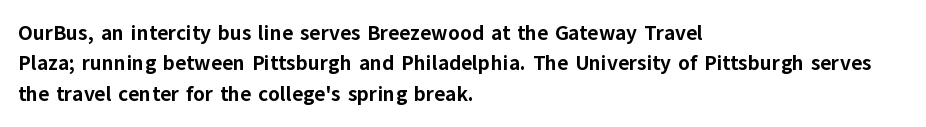
Q: Is the text bold? A: Yes.
Q: Is the text italic (slanted)? A: No, it is upright.
Q: Is the text underlined? A: No.
Q: How is the paragraph aligned? A: Left-aligned.
Q: Is the spacing between letters normal or unusually wide? A: Normal.
Q: Is the spacing between lines tight, normal or loose? A: Normal.
